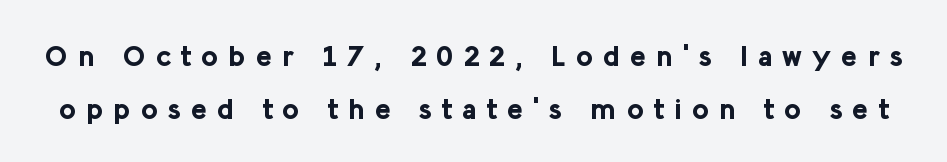
{"serif": "no", "italic": "no", "bold": "yes", "weight": "bold", "width": "normal", "stroke_contrast": "low", "x_height": "medium", "monospaced": "no", "underline": "no", "line_spacing_ratio": 1.82, "letter_spacing": "wide", "letter_spacing_em": 0.35, "glyph_px": 29}
